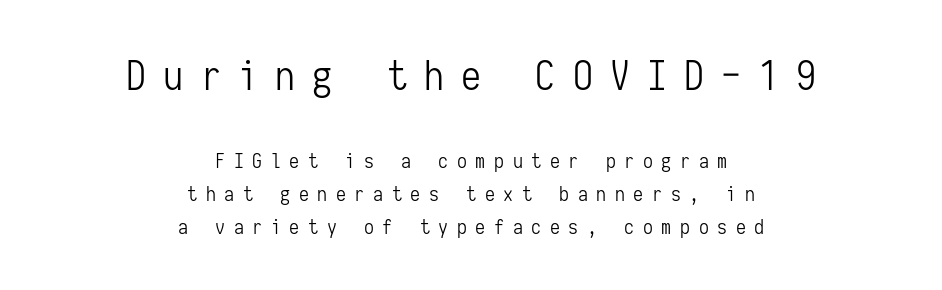
Q: Is the text bold? A: No.
Q: Is the text italic (slanted)? A: No, it is upright.
Q: Is the typeface a serif or a sans-serif typeface? A: Sans-serif.
Q: Is the text underlined? A: No.
Q: How is the paragraph aligned? A: Centered.
Q: Is the spacing between letters normal or unusually wide? A: Unusually wide.
Q: Is the spacing between lines tight, normal or loose? A: Normal.
Q: Which block of text is set in a larger size, the first (top) or the second (bottom)? A: The first (top) one.
Q: Width (condensed, normal, or wide)? A: Condensed.
Q: Stroke contrast? A: Low.
Q: x-height? A: Medium.
Q: Monospaced? A: Yes.
